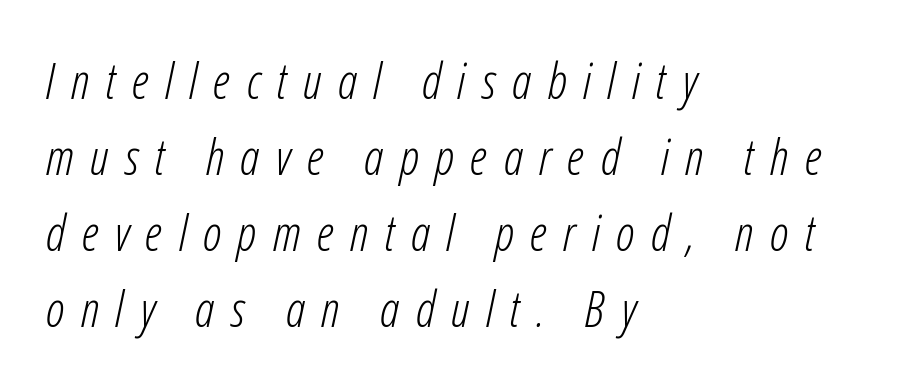
{"italic": "yes", "lean": "right", "slant_degrees": 12, "bold": "no", "weight": "light", "width": "condensed", "stroke_contrast": "low", "x_height": "medium", "monospaced": "no", "underline": "no", "align": "left", "line_spacing": "normal", "line_spacing_ratio": 1.55, "letter_spacing": "wide", "letter_spacing_em": 0.33, "glyph_px": 49}
